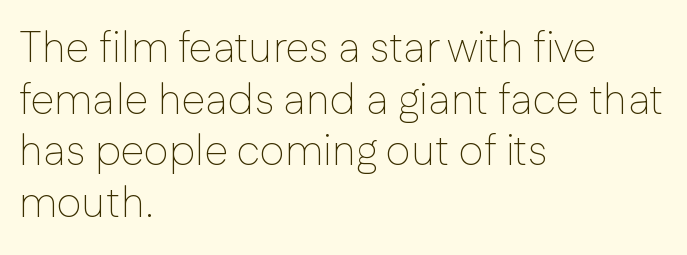
{"serif": "no", "italic": "no", "bold": "no", "weight": "thin", "width": "normal", "stroke_contrast": "low", "x_height": "medium", "monospaced": "no", "underline": "no", "align": "left", "line_spacing_ratio": 1.2, "letter_spacing": "normal", "letter_spacing_em": 0.0, "glyph_px": 43}
